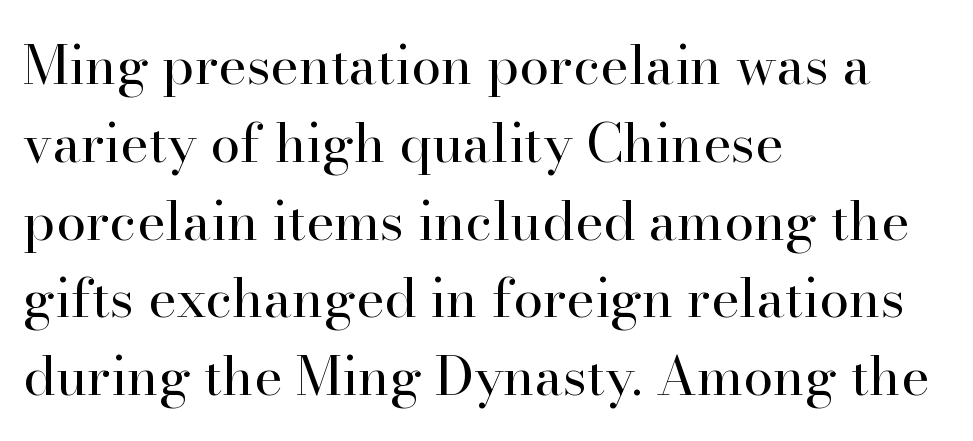
Does extra space separate the letters? No, they use regular spacing. All the whitespace from short lines collects on the right. Bare-footed words on every line. Regarding serifs, this sample has them.
